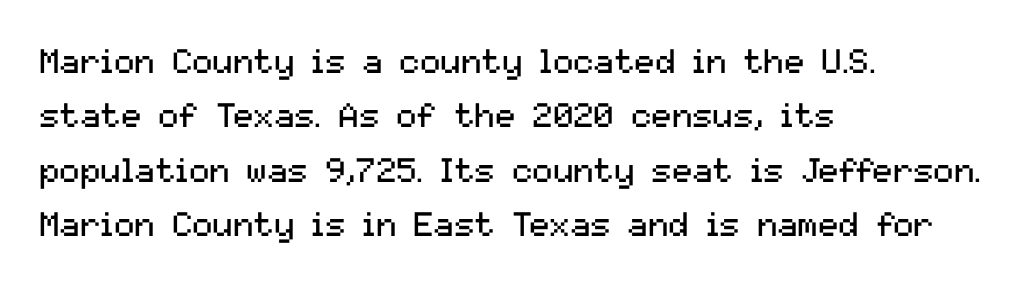
The image shows 34 px regular-weight sans-serif type, upright; set left-aligned, normal line spacing (1.6x), normal letter spacing, not underlined; medium stroke contrast and a medium x-height.
